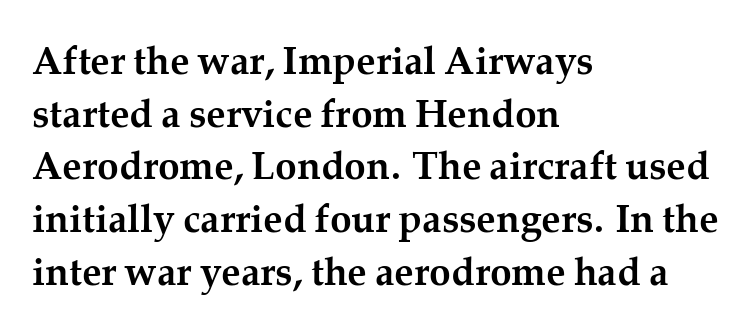
Q: Is the text bold? A: Yes.
Q: Is the text italic (slanted)? A: No, it is upright.
Q: Is the typeface a serif or a sans-serif typeface? A: Serif.
Q: Is the text underlined? A: No.
Q: How is the paragraph aligned? A: Left-aligned.
Q: Is the spacing between letters normal or unusually wide? A: Normal.
Q: Is the spacing between lines tight, normal or loose? A: Normal.
Q: Width (condensed, normal, or wide)? A: Normal.
Q: Stroke contrast? A: Medium.
Q: x-height? A: Medium.
Q: Monospaced? A: No.
